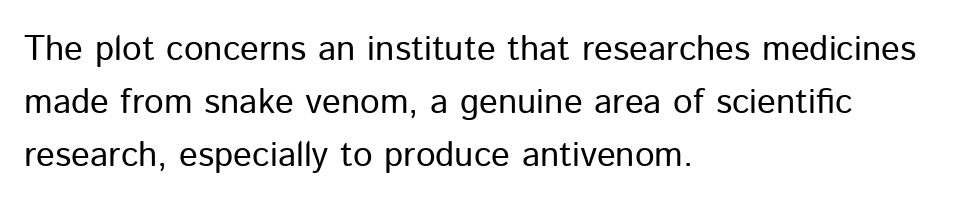
Q: Is the text bold? A: No.
Q: Is the text italic (slanted)? A: No, it is upright.
Q: Is the typeface a serif or a sans-serif typeface? A: Sans-serif.
Q: Is the text underlined? A: No.
Q: How is the paragraph aligned? A: Left-aligned.
Q: Is the spacing between letters normal or unusually wide? A: Normal.
Q: Is the spacing between lines tight, normal or loose? A: Normal.
Q: Width (condensed, normal, or wide)? A: Normal.
Q: Stroke contrast? A: Low.
Q: x-height? A: Medium.
Q: Monospaced? A: No.
